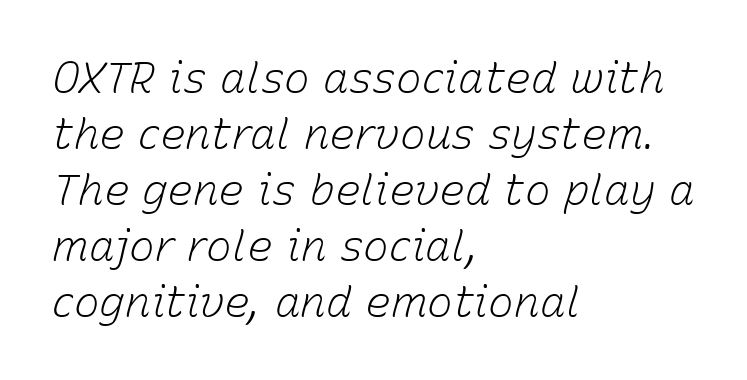
{"italic": "yes", "lean": "right", "slant_degrees": 15, "bold": "no", "weight": "light", "width": "normal", "stroke_contrast": "low", "x_height": "medium", "monospaced": "no", "underline": "no", "align": "left", "line_spacing": "normal", "line_spacing_ratio": 1.3, "letter_spacing": "normal", "letter_spacing_em": 0.0, "glyph_px": 43}
